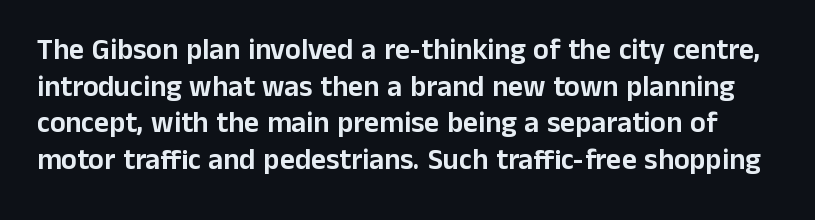
Q: Is the text italic (slanted)? A: No, it is upright.
Q: Is the typeface a serif or a sans-serif typeface? A: Sans-serif.
Q: Is the text underlined? A: No.
Q: Is the spacing between letters normal or unusually wide? A: Normal.
Q: Is the spacing between lines tight, normal or loose? A: Normal.
Q: Width (condensed, normal, or wide)? A: Normal.
Q: Stroke contrast? A: Low.
Q: x-height? A: Medium.
Q: Monospaced? A: No.
